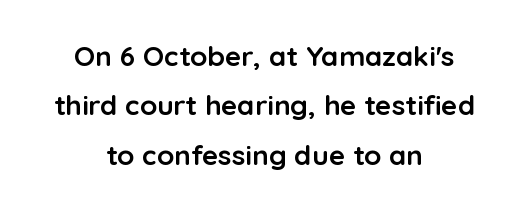
{"serif": "no", "italic": "no", "bold": "yes", "weight": "semibold", "width": "normal", "stroke_contrast": "low", "x_height": "medium", "monospaced": "no", "underline": "no", "align": "center", "line_spacing_ratio": 1.76, "letter_spacing": "normal", "letter_spacing_em": 0.0, "glyph_px": 28}
